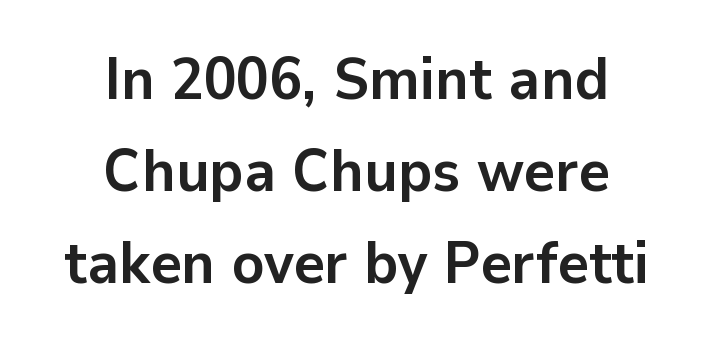
{"serif": "no", "italic": "no", "bold": "yes", "weight": "semibold", "width": "normal", "stroke_contrast": "low", "x_height": "medium", "monospaced": "no", "underline": "no", "align": "center", "line_spacing": "normal", "line_spacing_ratio": 1.53, "letter_spacing": "normal", "letter_spacing_em": 0.0, "glyph_px": 60}
